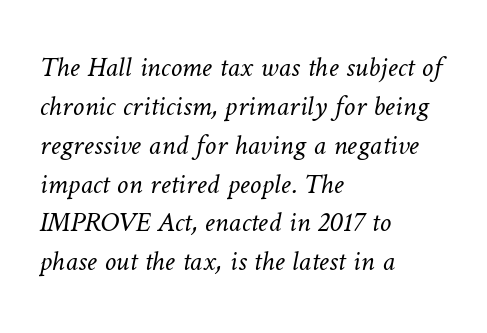
The image shows 29 px light type; set left-aligned, normal line spacing (1.34x), normal letter spacing, not underlined; low stroke contrast and a medium x-height.
